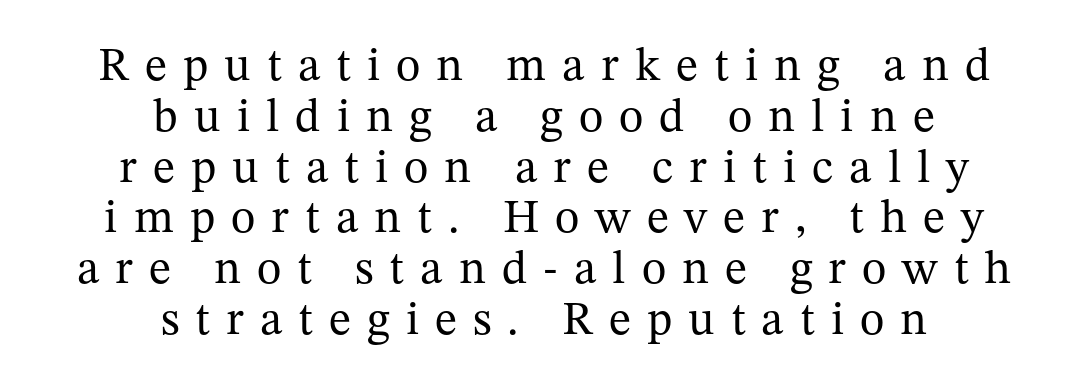
Q: Is the text bold? A: No.
Q: Is the text italic (slanted)? A: No, it is upright.
Q: Is the typeface a serif or a sans-serif typeface? A: Serif.
Q: Is the text underlined? A: No.
Q: How is the paragraph aligned? A: Centered.
Q: Is the spacing between letters normal or unusually wide? A: Unusually wide.
Q: Is the spacing between lines tight, normal or loose? A: Tight.
Q: Width (condensed, normal, or wide)? A: Normal.
Q: Stroke contrast? A: Medium.
Q: x-height? A: Medium.
Q: Monospaced? A: No.
